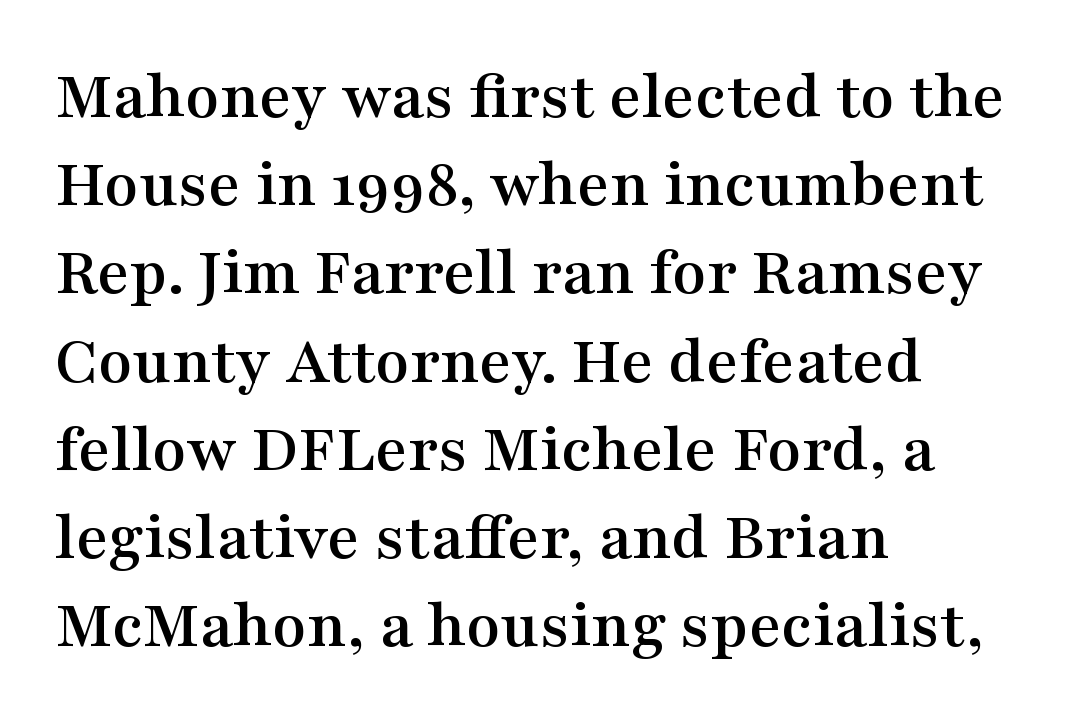
You can tell from the footed stems that serif type was used. Caption: standard tracking, unaltered. Where is the straight margin? On the left. Ordinary non-slanted type is in use. Quick note: underline off. How would I describe the line gaps? Plain and ordinary.
